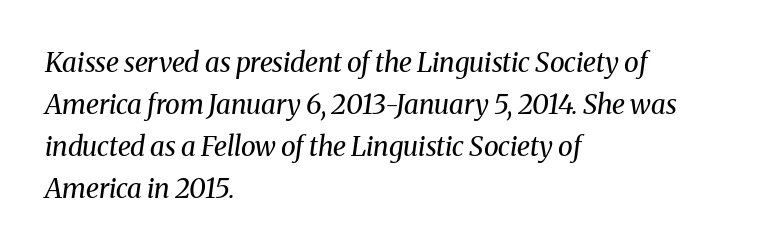
Is there much room between lines? A standard amount, neither cramped nor airy. The characters are drawn with everyday or finer stroke widths. Underline: absent. Notice how the stems are inclined rather than vertical — that's the hallmark of italics. The line texture is even and compact thanks to regular tracking.
